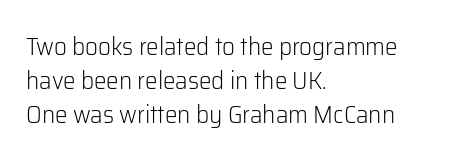
The image shows 25 px text type, upright; set left-aligned, normal line spacing (1.37x), normal letter spacing, not underlined.
